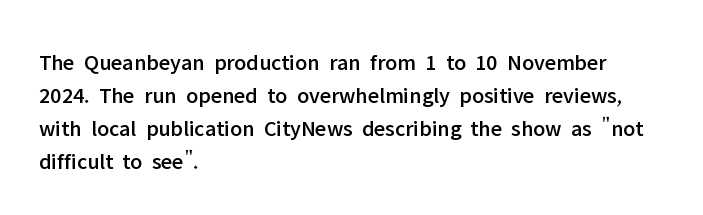
The block of text has a typical density, with ordinary space between rows. Tracking here is standard; glyphs follow each other at the usual distance. The strip under each line holds only bare page. The lettering holds an erect, upright posture throughout. Teacher's note: observe the even left margin — that is flush-left alignment.
